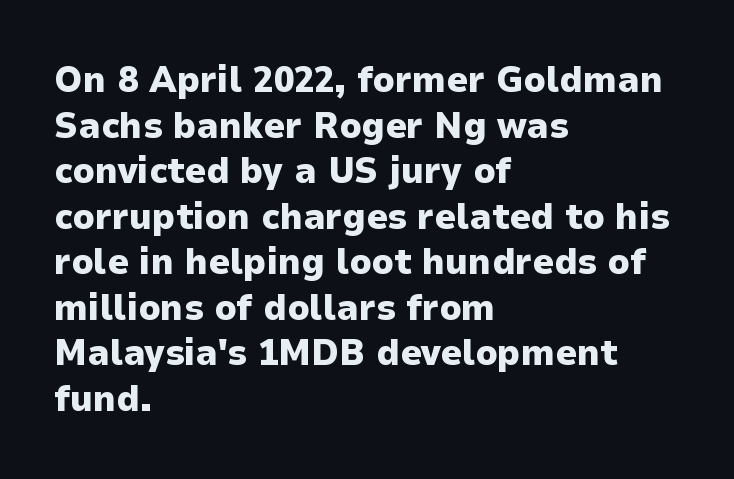
Nothing unusual about the tracking: characters are spaced as the font intends. The paragraph shown leans on its left margin. The face used here is proportionally spaced, like ordinary book or web type. Anything drawn beneath the words? Only blank space. Stroke thickness is high; the sample reads as a true bold. Serifs: no, the terminals of the letterforms are clean.
